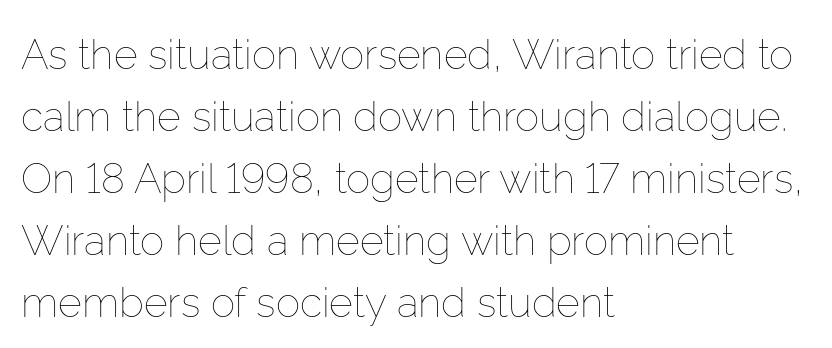
Q: Is the text bold? A: No.
Q: Is the text italic (slanted)? A: No, it is upright.
Q: Is the text underlined? A: No.
Q: How is the paragraph aligned? A: Left-aligned.
Q: Is the spacing between letters normal or unusually wide? A: Normal.
Q: Is the spacing between lines tight, normal or loose? A: Normal.
Q: Width (condensed, normal, or wide)? A: Normal.
Q: Stroke contrast? A: Low.
Q: x-height? A: Medium.
Q: Monospaced? A: No.
